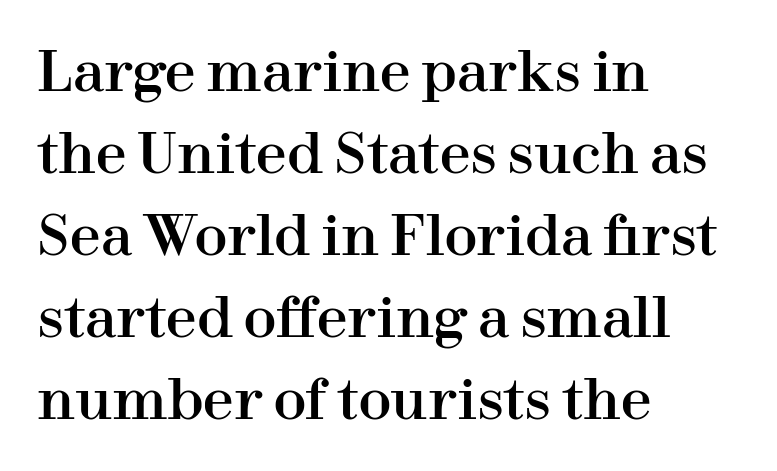
{"serif": "yes", "italic": "no", "width": "normal", "stroke_contrast": "high", "x_height": "medium", "monospaced": "no", "underline": "no", "align": "left", "line_spacing": "normal", "line_spacing_ratio": 1.49, "letter_spacing": "normal", "letter_spacing_em": 0.0, "glyph_px": 55}
